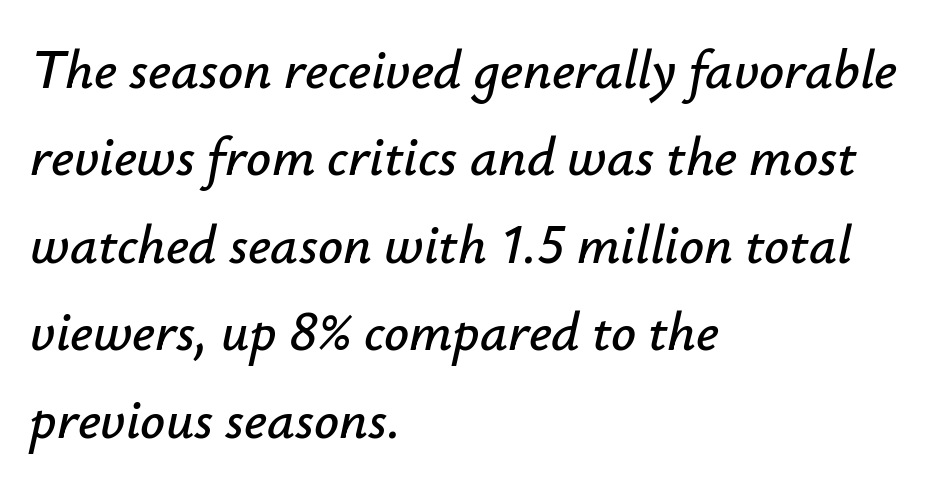
The image shows 55 px text type, italic (leaning right); set left-aligned, normal line spacing (1.59x), normal letter spacing, not underlined; low stroke contrast and a small x-height.
